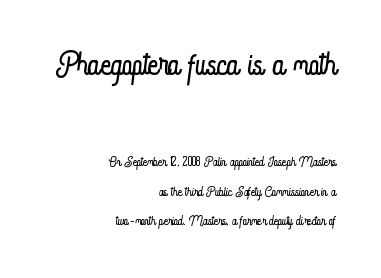
The image shows 45 px light, condensed type; set right-aligned, normal line spacing (1.63x), normal letter spacing, not underlined; the first (top) block is 2.5x larger; low stroke contrast and a small x-height.
